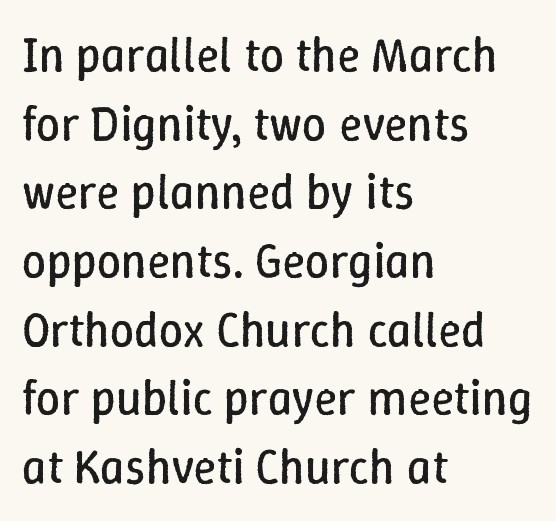
The image shows 48 px regular-weight type, upright; set left-aligned, normal line spacing (1.43x), normal letter spacing, not underlined; low stroke contrast and a medium x-height.
